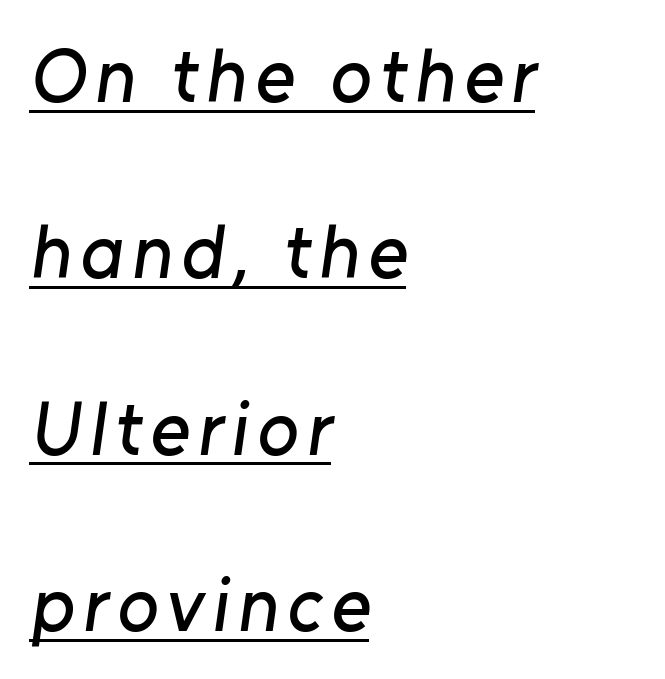
Q: Is the typeface a serif or a sans-serif typeface? A: Sans-serif.
Q: Is the text underlined? A: Yes.
Q: How is the paragraph aligned? A: Left-aligned.
Q: Is the spacing between lines tight, normal or loose? A: Loose.
Q: Width (condensed, normal, or wide)? A: Normal.
Q: Stroke contrast? A: Low.
Q: x-height? A: Medium.
Q: Monospaced? A: No.
